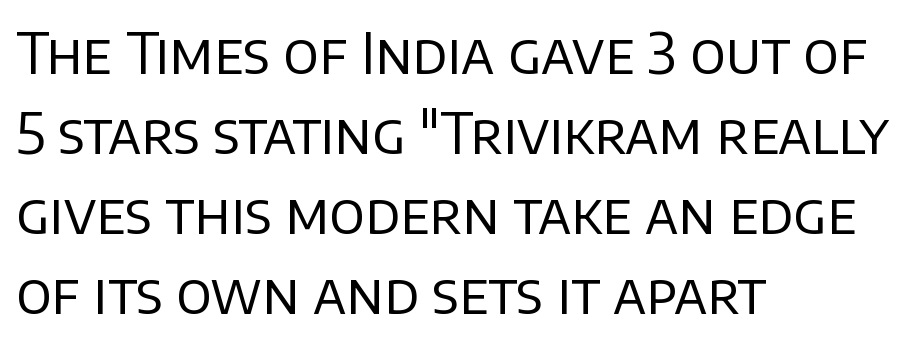
Whoever set this chose a conventional vertical rhythm. Short and long lines alike share a common starting point at left. Character widths vary here, with narrow letters taking less room than wide ones. Weight class: somewhere from thin through regular. Only glyphs here, with clear space below each row.
